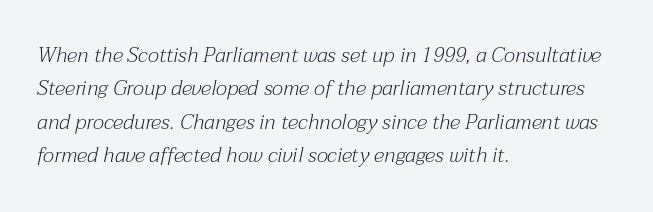
Q: Is the text bold? A: No.
Q: Is the text italic (slanted)? A: Yes, it leans right by about 12 degrees.
Q: Is the text underlined? A: No.
Q: How is the paragraph aligned? A: Left-aligned.
Q: Is the spacing between letters normal or unusually wide? A: Normal.
Q: Is the spacing between lines tight, normal or loose? A: Normal.
